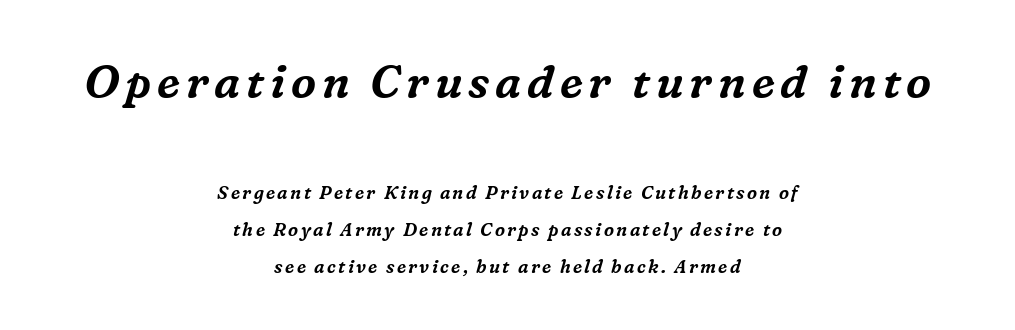
When letters slant like this, we call the style italic. One-word summary of the alignment: center. Does the type have serifs? Yes, each stem ends in a small foot. A bare baseline throughout the passage.
